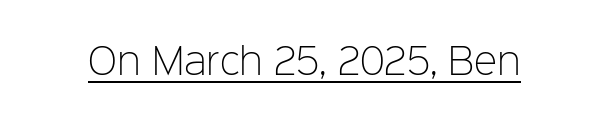
The image shows 35 px light sans-serif type, upright; set normal letter spacing, underlined; low stroke contrast and a medium x-height.
